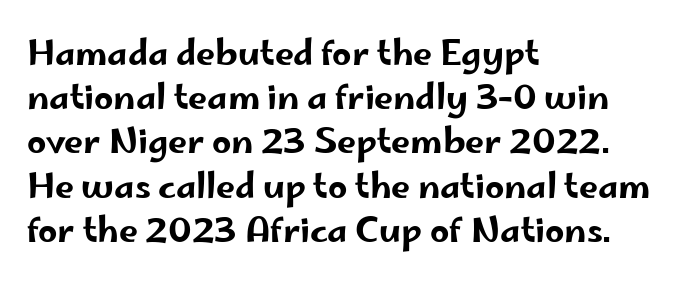
Honestly, the row spacing looks completely unremarkable. Honestly, there is no underline to notice here at all. You could not count columns in this text — the font is proportionally spaced. Spacing between characters is what you'd get straight out of the box. Teacher's note: observe the even left margin — that is flush-left alignment.
